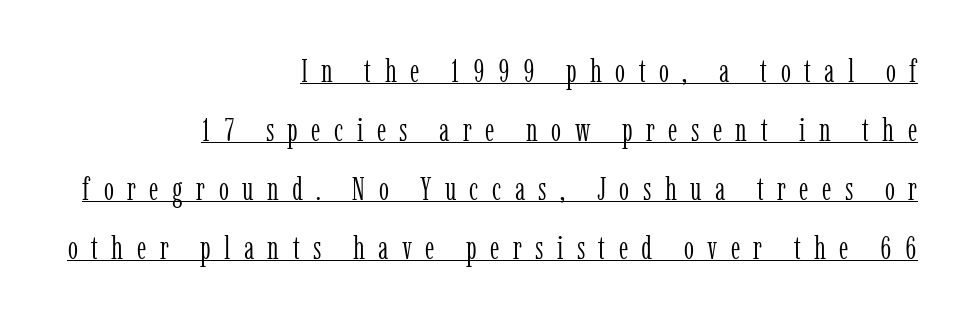
Q: Is the text bold? A: No.
Q: Is the text italic (slanted)? A: No, it is upright.
Q: Is the typeface a serif or a sans-serif typeface? A: Serif.
Q: Is the text underlined? A: Yes.
Q: How is the paragraph aligned? A: Right-aligned.
Q: Is the spacing between letters normal or unusually wide? A: Unusually wide.
Q: Width (condensed, normal, or wide)? A: Condensed.
Q: Stroke contrast? A: Low.
Q: x-height? A: Medium.
Q: Monospaced? A: No.
